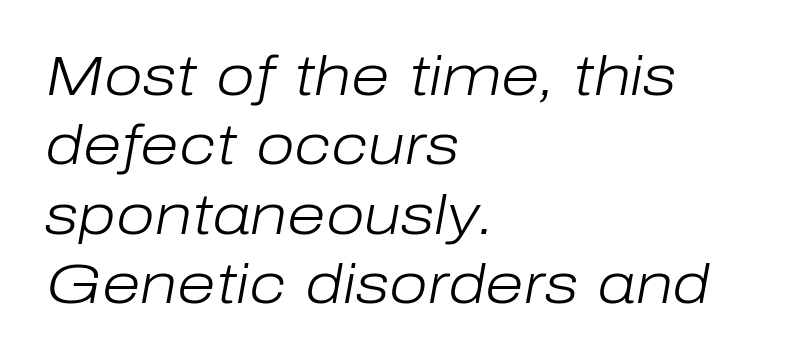
{"italic": "yes", "lean": "right", "slant_degrees": 10, "bold": "no", "weight": "light", "width": "normal", "stroke_contrast": "low", "x_height": "medium", "monospaced": "no", "underline": "no", "align": "left", "line_spacing_ratio": 1.24, "letter_spacing": "normal", "letter_spacing_em": 0.0, "glyph_px": 56}
